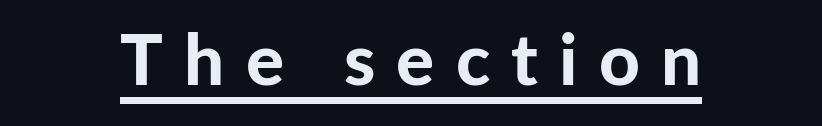
{"serif": "no", "italic": "no", "bold": "yes", "weight": "bold", "width": "normal", "stroke_contrast": "low", "x_height": "medium", "monospaced": "no", "underline": "yes", "letter_spacing": "wide", "letter_spacing_em": 0.3, "glyph_px": 71}
